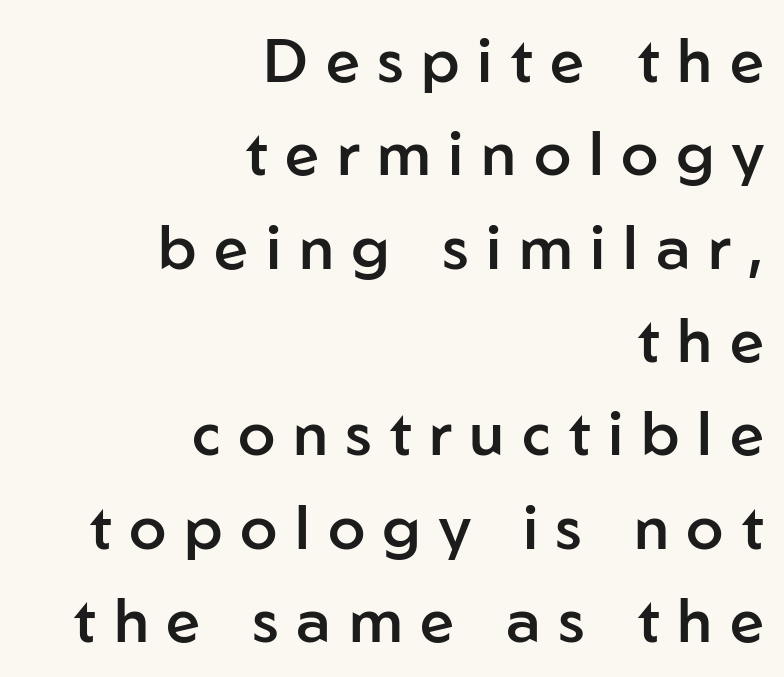
In CSS terms this would be text-align: right. Posture: upright roman. What stands out about the letter spacing? Its width — letters are far apart. The glyphs in this specimen are sans serif. Do the characters align in a grid? No, the font is proportional. How would I describe the line gaps? Plain and ordinary.
